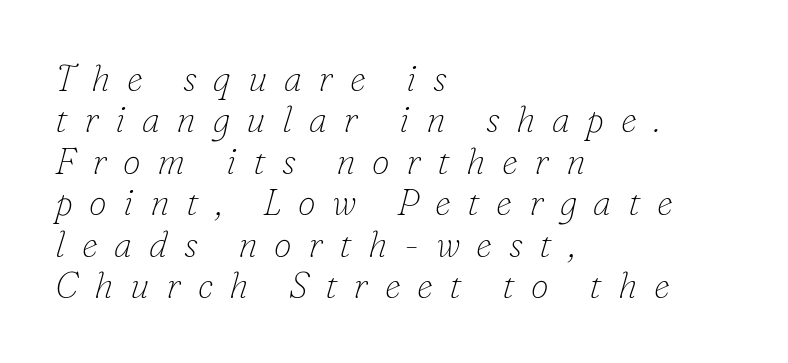
The image shows 36 px thin serif type, italic (leaning right); set left-aligned, tight line spacing (1.15x), unusually wide letter spacing (+0.46 em), not underlined; low stroke contrast and a small x-height.
